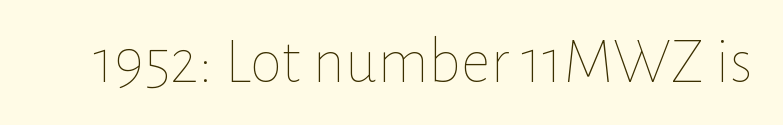
The image shows 65 px thin type, upright; set normal letter spacing, not underlined; low stroke contrast and a medium x-height.
